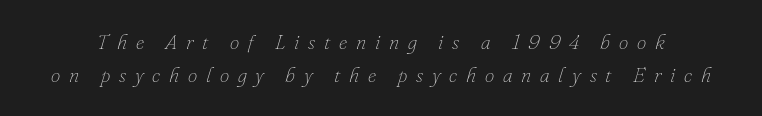
Q: Is the text bold? A: No.
Q: Is the text italic (slanted)? A: Yes, it leans right by about 16 degrees.
Q: Is the text underlined? A: No.
Q: Is the spacing between letters normal or unusually wide? A: Unusually wide.
Q: Is the spacing between lines tight, normal or loose? A: Normal.
